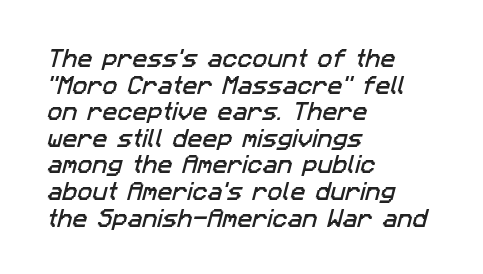
The image shows 20 px text type; set left-aligned, normal line spacing (1.33x), normal letter spacing, not underlined.
